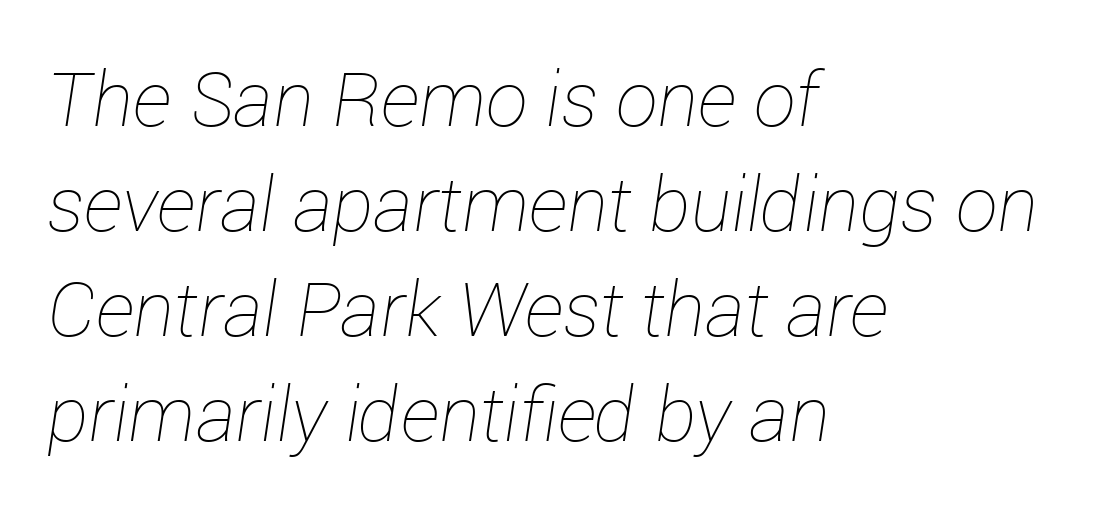
{"italic": "yes", "lean": "right", "slant_degrees": 12, "bold": "no", "weight": "thin", "width": "normal", "stroke_contrast": "low", "x_height": "medium", "monospaced": "no", "underline": "no", "align": "left", "line_spacing": "normal", "line_spacing_ratio": 1.4, "letter_spacing": "normal", "letter_spacing_em": 0.0, "glyph_px": 75}
